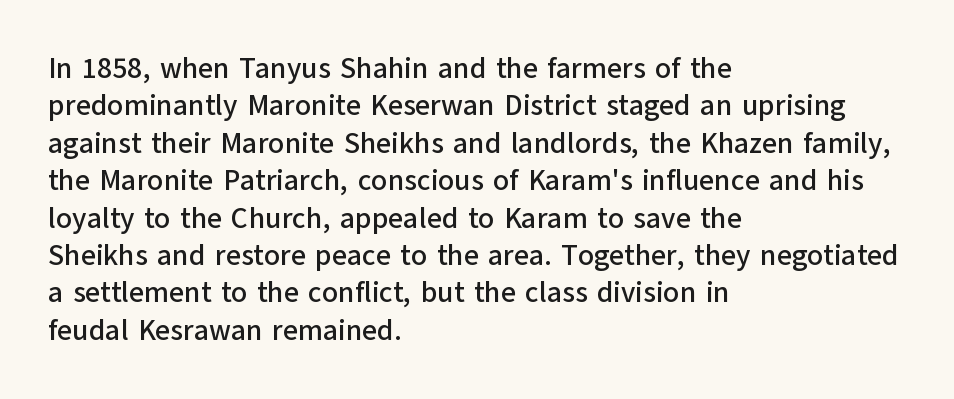
{"serif": "no", "italic": "no", "width": "normal", "stroke_contrast": "low", "x_height": "medium", "monospaced": "no", "underline": "no", "align": "left", "line_spacing": "normal", "line_spacing_ratio": 1.29, "letter_spacing": "normal", "letter_spacing_em": 0.0, "glyph_px": 29}
